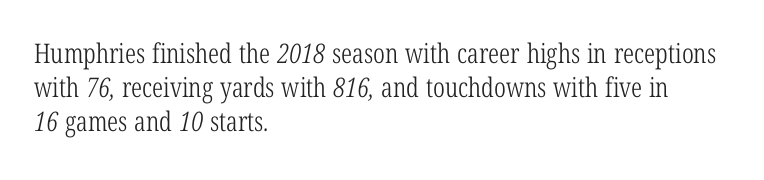
The lines sit at an ordinary, default distance from one another. Nothing heavy about these letters — not bold at all. Underlining? Definitely not there. Left-aligned paragraph, ragged on the right.
